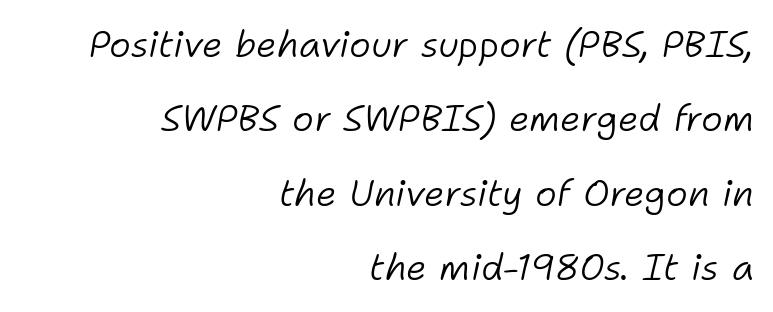
Q: Is the text bold? A: No.
Q: Is the text italic (slanted)? A: Yes, it leans right by about 11 degrees.
Q: Is the text underlined? A: No.
Q: How is the paragraph aligned? A: Right-aligned.
Q: Is the spacing between letters normal or unusually wide? A: Normal.
Q: Is the spacing between lines tight, normal or loose? A: Loose.
Q: Width (condensed, normal, or wide)? A: Normal.
Q: Stroke contrast? A: Low.
Q: x-height? A: Medium.
Q: Monospaced? A: No.
